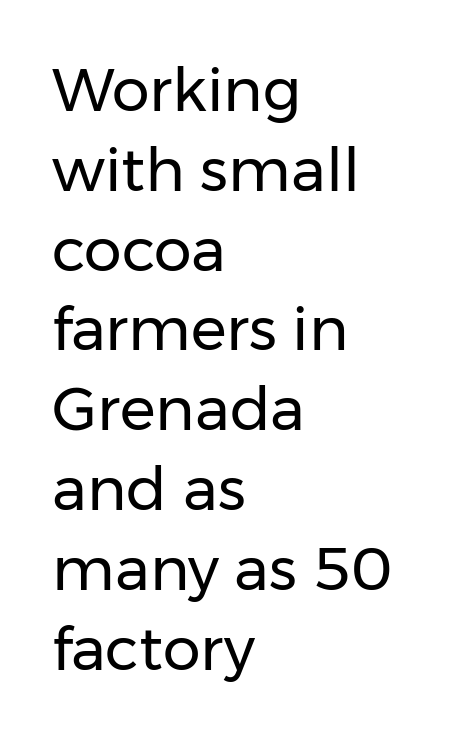
{"serif": "no", "italic": "no", "bold": "no", "weight": "regular", "width": "normal", "stroke_contrast": "low", "x_height": "medium", "monospaced": "no", "underline": "no", "align": "left", "line_spacing": "normal", "line_spacing_ratio": 1.33, "letter_spacing": "normal", "letter_spacing_em": 0.0, "glyph_px": 60}
